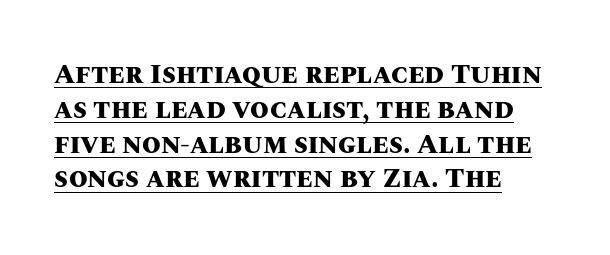
The image shows 27 px bold type, upright; set left-aligned, normal line spacing (1.29x), normal letter spacing, underlined.
